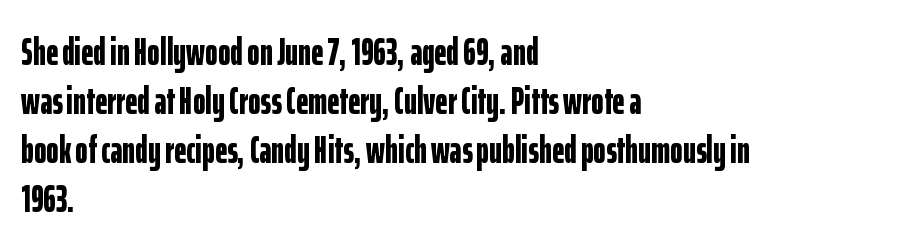
Q: Is the text bold? A: Yes.
Q: Is the text italic (slanted)? A: No, it is upright.
Q: Is the typeface a serif or a sans-serif typeface? A: Sans-serif.
Q: Is the text underlined? A: No.
Q: How is the paragraph aligned? A: Left-aligned.
Q: Is the spacing between letters normal or unusually wide? A: Normal.
Q: Is the spacing between lines tight, normal or loose? A: Normal.
Q: Width (condensed, normal, or wide)? A: Condensed.
Q: Stroke contrast? A: Low.
Q: x-height? A: Medium.
Q: Monospaced? A: No.
